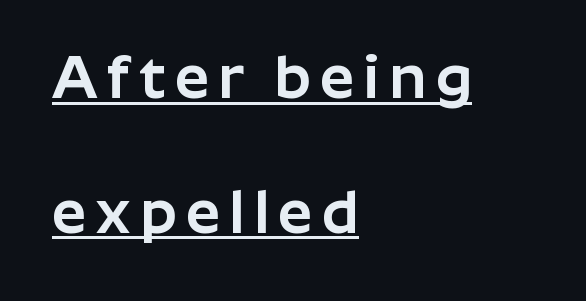
The image shows 61 px sans-serif type, upright; set left-aligned, loose line spacing (2.21x), underlined; low stroke contrast and a medium x-height.
